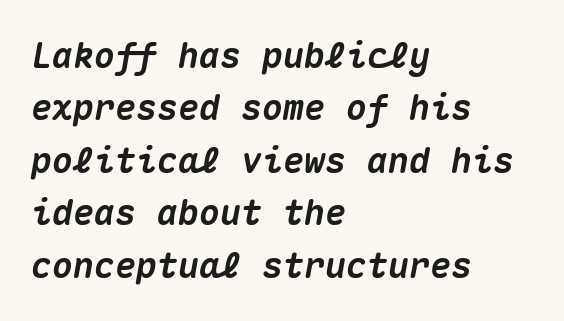
Q: Is the text bold? A: Yes.
Q: Is the text italic (slanted)? A: Yes, it leans right by about 10 degrees.
Q: Is the text underlined? A: No.
Q: How is the paragraph aligned? A: Left-aligned.
Q: Is the spacing between letters normal or unusually wide? A: Normal.
Q: Is the spacing between lines tight, normal or loose? A: Normal.
Q: Width (condensed, normal, or wide)? A: Normal.
Q: Stroke contrast? A: Medium.
Q: x-height? A: Medium.
Q: Monospaced? A: Yes.
